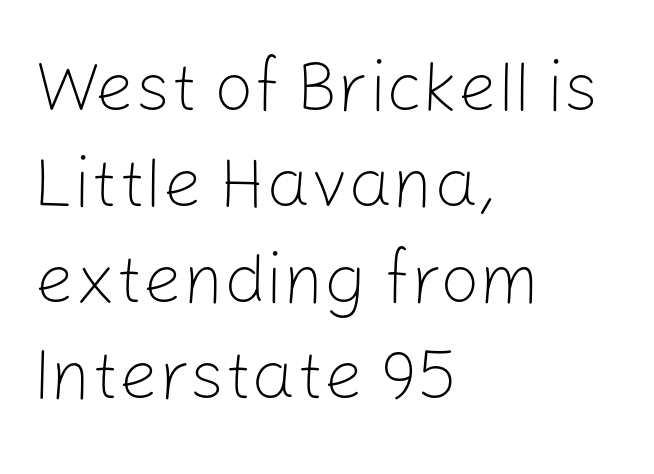
Think of a printed novel: that variable character pitch is what you see here. Leading matches the norm, producing a regular column. Descenders are the only things crossing below the line. The setting favours the left margin, as ordinary paragraphs usually do. Notice how the stems are strictly vertical — no italics here. Check where the strokes stop: nothing finishes them off — pure sans.
